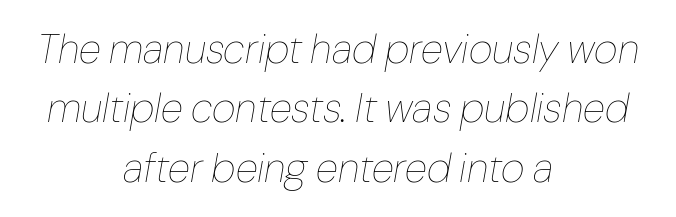
The image shows 41 px thin type, italic (leaning right); set centered, normal line spacing (1.45x), normal letter spacing, not underlined; low stroke contrast and a medium x-height.
